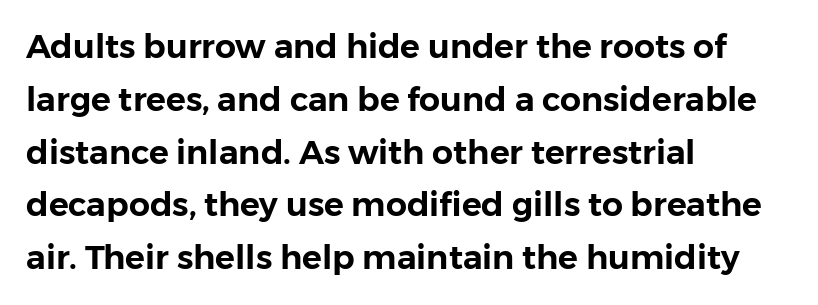
Q: Is the text italic (slanted)? A: No, it is upright.
Q: Is the typeface a serif or a sans-serif typeface? A: Sans-serif.
Q: Is the text underlined? A: No.
Q: How is the paragraph aligned? A: Left-aligned.
Q: Is the spacing between letters normal or unusually wide? A: Normal.
Q: Is the spacing between lines tight, normal or loose? A: Normal.
Q: Width (condensed, normal, or wide)? A: Normal.
Q: Stroke contrast? A: Low.
Q: x-height? A: Medium.
Q: Monospaced? A: No.
